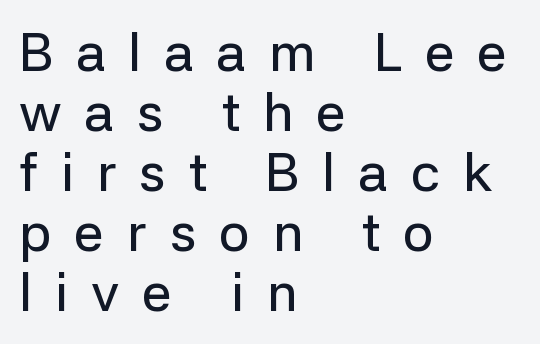
Q: Is the text italic (slanted)? A: No, it is upright.
Q: Is the typeface a serif or a sans-serif typeface? A: Sans-serif.
Q: Is the text underlined? A: No.
Q: How is the paragraph aligned? A: Left-aligned.
Q: Is the spacing between letters normal or unusually wide? A: Unusually wide.
Q: Is the spacing between lines tight, normal or loose? A: Tight.
Q: Width (condensed, normal, or wide)? A: Normal.
Q: Stroke contrast? A: Low.
Q: x-height? A: Medium.
Q: Monospaced? A: No.
